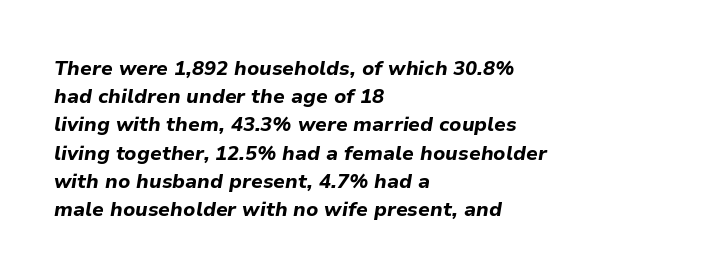
Interline gaps are of average width in this sample. This sample is left-justified, so line endings fall wherever the words run out. Is the type bold? Yes — the strokes are clearly thick and heavy. Plain, unruled lines of type. Caption: standard tracking, unaltered.
